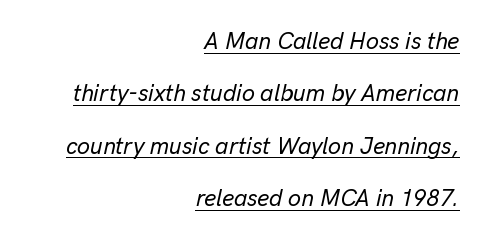
The type is set solid horizontally, with unmodified tracking. Posture: slanted. Check the space under the baseline: a stroke is drawn there. Every row of glyphs terminates at an identical x-position on the right. Successive baselines arrive slowly, with a big drop between each.
